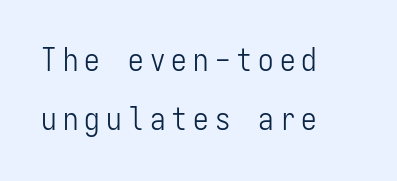
This sample trades compactness for vertical openness between lines. Lines of text with bare space underneath. No letter is thick-stroked: the sample isn't bold. Spacing between characters has been opened up far beyond the box default. Style check: upright. Looks like terminal output: every glyph gets an equal slot.
